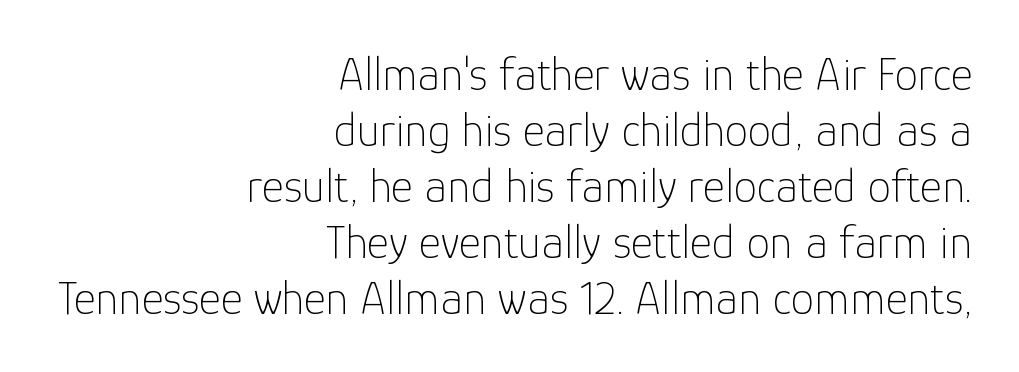
Short note: letters normally spaced. Stroke thickness stays within the range of a standard reading face or lighter. Italic? Not at all — the glyphs are vertical. Each letter's strokes conclude bluntly, with no projecting serifs.
